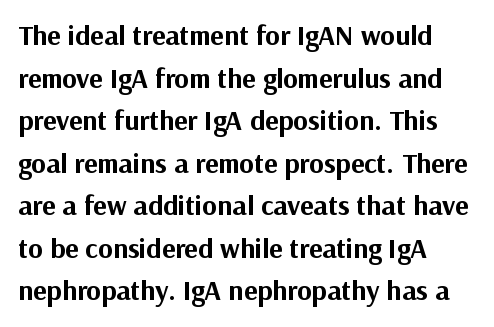
The image shows 28 px bold sans-serif type, upright; set left-aligned, normal line spacing (1.52x), normal letter spacing, not underlined; medium stroke contrast and a medium x-height.
